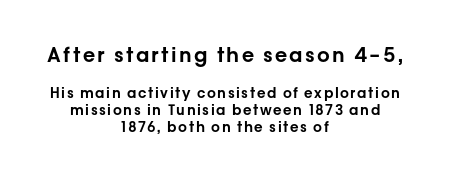
The image shows 20 px text type, upright; set centered, line spacing 1.23x, not underlined; the first (top) block is 1.43x larger.
